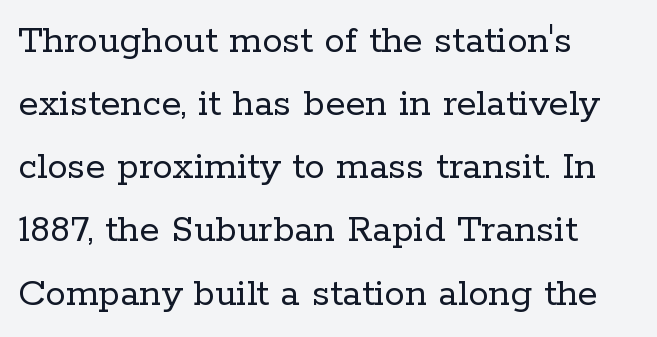
Rows of type keep a routine distance in the vertical direction. The compositor pushed each line to the left boundary. The characters display serif detailing at their extremities. When letters stand straight like this, we call the style roman or upright.
